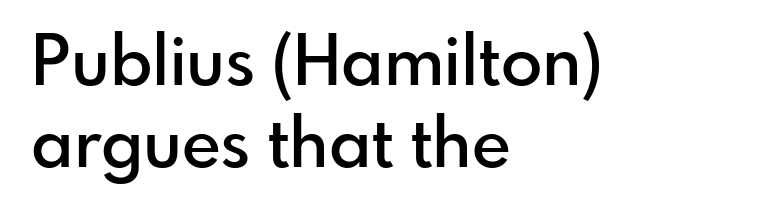
{"serif": "no", "italic": "no", "bold": "semi", "weight": "semibold", "width": "normal", "stroke_contrast": "low", "x_height": "small", "monospaced": "no", "underline": "no", "align": "left", "line_spacing_ratio": 1.21, "letter_spacing": "normal", "letter_spacing_em": 0.0, "glyph_px": 68}
